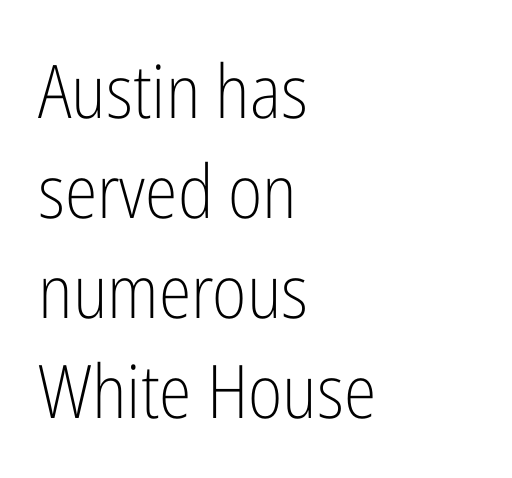
{"serif": "no", "italic": "no", "bold": "no", "weight": "light", "width": "condensed", "stroke_contrast": "low", "x_height": "medium", "monospaced": "no", "underline": "no", "align": "left", "line_spacing": "normal", "line_spacing_ratio": 1.35, "letter_spacing": "normal", "letter_spacing_em": 0.0, "glyph_px": 74}
